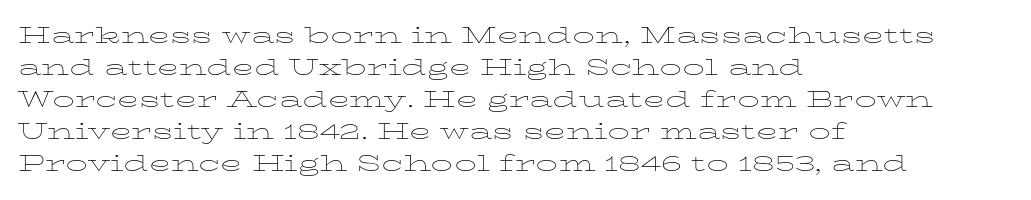
Weight: in the light-to-regular range. These lines keep a tight, regular rhythm from letter to letter. Any mark beneath the type? The region is blank. Left-aligned paragraph, ragged on the right. If you drew a line through each stem, it would be perfectly vertical. Honestly, the row spacing looks completely unremarkable.
